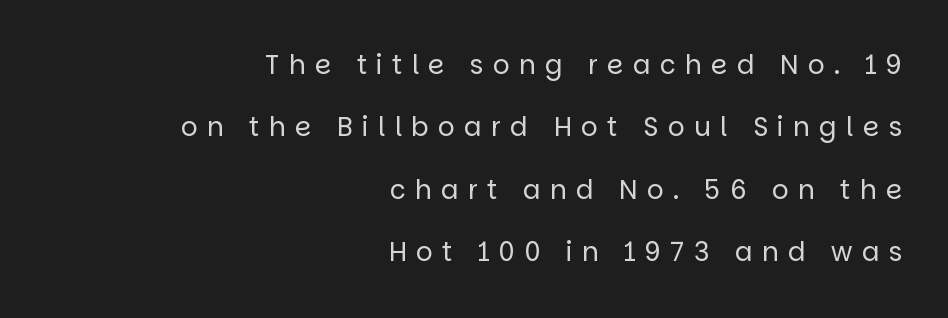
{"italic": "no", "bold": "no", "underline": "no", "align": "right", "line_spacing": "loose", "line_spacing_ratio": 2.4, "letter_spacing": "wide", "letter_spacing_em": 0.36, "glyph_px": 26}
